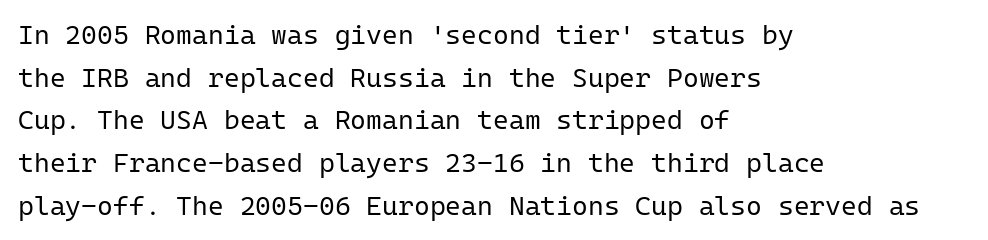
The ragged edge is on the right, which tells us the setting is flush left. Vertical strokes here are truly vertical. Heaviness? Minimal to ordinary, like unemphasized prose. Lines of text with bare space underneath.
